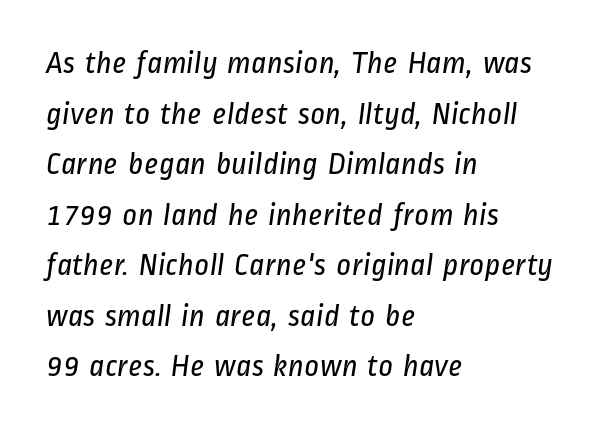
Q: Is the text bold? A: No.
Q: Is the typeface a serif or a sans-serif typeface? A: Sans-serif.
Q: Is the text underlined? A: No.
Q: How is the paragraph aligned? A: Left-aligned.
Q: Is the spacing between letters normal or unusually wide? A: Normal.
Q: Is the spacing between lines tight, normal or loose? A: Normal.
Q: Width (condensed, normal, or wide)? A: Condensed.
Q: Stroke contrast? A: Low.
Q: x-height? A: Medium.
Q: Monospaced? A: No.
